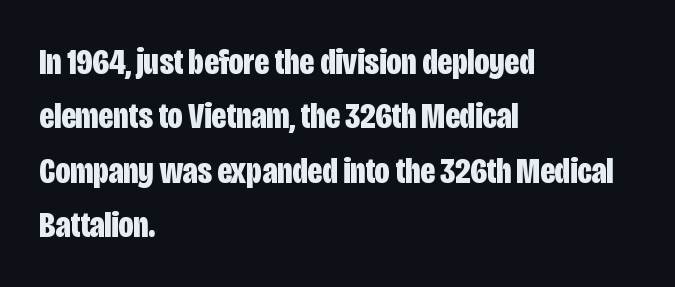
Q: Is the text bold? A: Yes.
Q: Is the text italic (slanted)? A: No, it is upright.
Q: Is the typeface a serif or a sans-serif typeface? A: Sans-serif.
Q: Is the text underlined? A: No.
Q: How is the paragraph aligned? A: Left-aligned.
Q: Is the spacing between letters normal or unusually wide? A: Normal.
Q: Is the spacing between lines tight, normal or loose? A: Normal.
Q: Width (condensed, normal, or wide)? A: Condensed.
Q: Stroke contrast? A: Low.
Q: x-height? A: Large.
Q: Monospaced? A: No.
